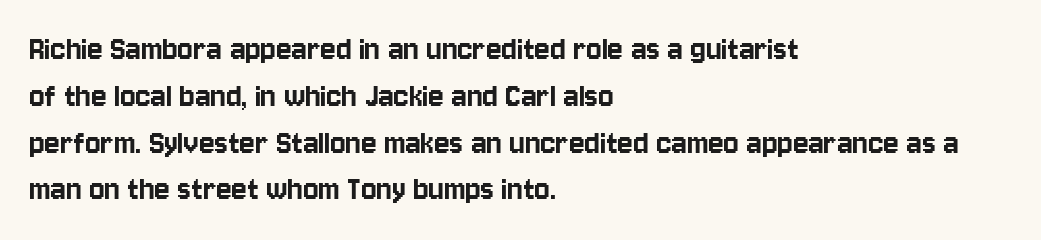
This sample keeps an unexceptional amount of space between lines. The typesetter chose a ragged-right arrangement here. The font's upright variant was chosen for this text. Is this a fixed-width face? No — the glyphs have proportional, varying widths. The passage shown has conventional tracking throughout. Descenders hang freely into open space.
